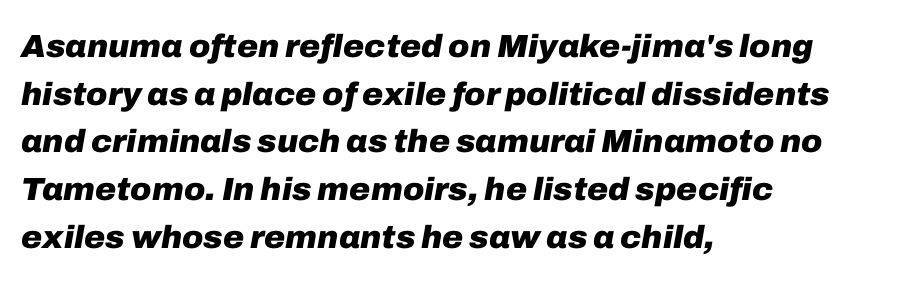
Each line starts at the same left margin while the right side varies. Whoever set this chose a conventional vertical rhythm. Type without underlining. Here the glyphs are tracked normally, forming tight word shapes. Set as a true bold cut, around the 700 mark.
